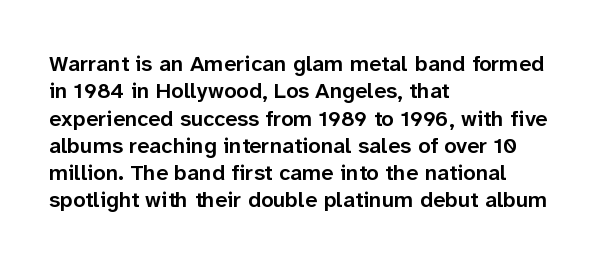
{"italic": "no", "bold": "semi", "underline": "no", "align": "left", "line_spacing_ratio": 1.24, "letter_spacing": "normal", "letter_spacing_em": 0.0, "glyph_px": 22}
